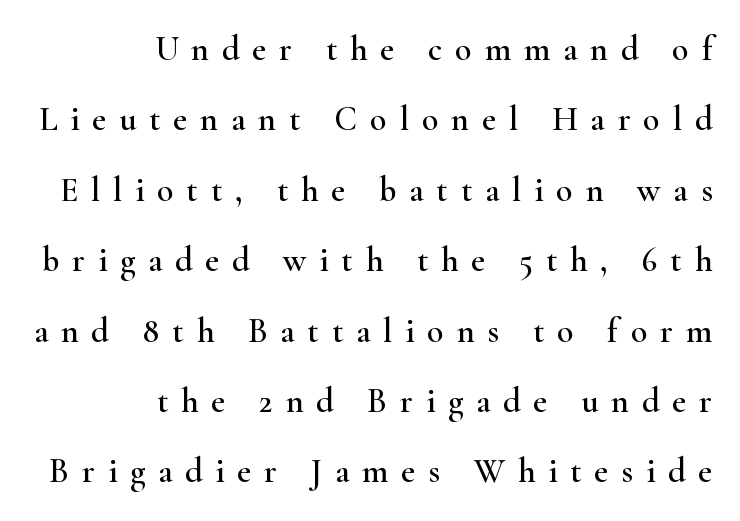
This sample has the flowing, uneven cadence of proportional lettering. Serif or sans? Serif — the stroke terminals have little feet. Unmarked baselines from the first word to the last. Compared with typical body copy, the letter spacing here is much looser. Ascenders rise straight up at ninety degrees. The passage shown stacks its lines with a broad gap.
